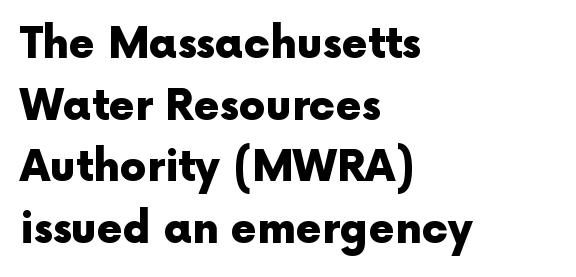
{"serif": "no", "italic": "no", "bold": "yes", "weight": "heavy", "width": "normal", "x_height": "medium", "monospaced": "no", "underline": "no", "align": "left", "line_spacing": "normal", "line_spacing_ratio": 1.47, "letter_spacing": "normal", "letter_spacing_em": 0.0, "glyph_px": 42}
